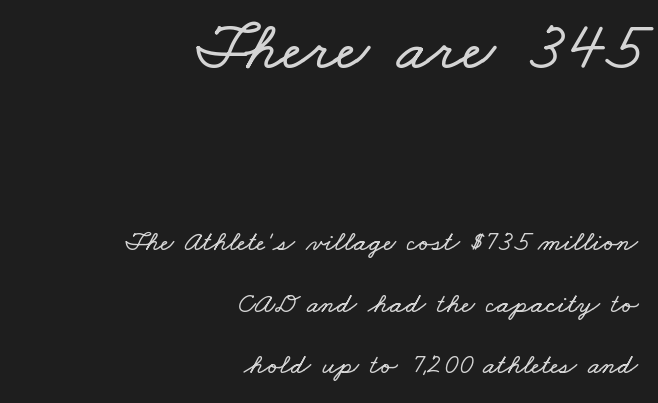
Q: Is the text underlined? A: No.
Q: How is the paragraph aligned? A: Right-aligned.
Q: Is the spacing between letters normal or unusually wide? A: Normal.
Q: Is the spacing between lines tight, normal or loose? A: Loose.
Q: Which block of text is set in a larger size, the first (top) or the second (bottom)? A: The first (top) one.
Q: Width (condensed, normal, or wide)? A: Wide.
Q: Stroke contrast? A: Low.
Q: x-height? A: Small.
Q: Monospaced? A: No.
